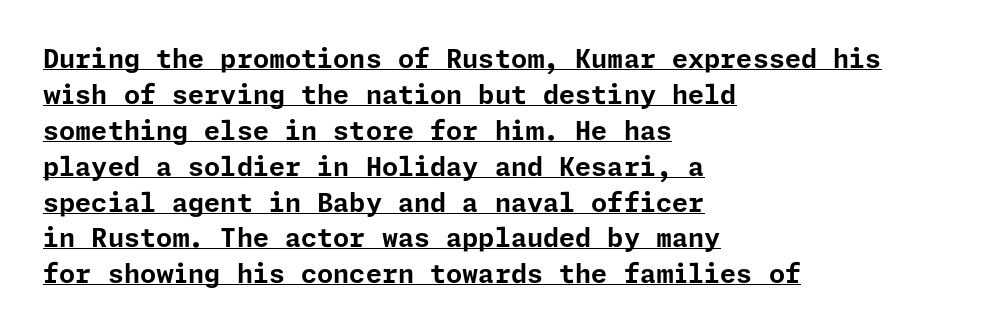
{"italic": "no", "bold": "yes", "underline": "yes", "align": "left", "line_spacing": "normal", "line_spacing_ratio": 1.38, "letter_spacing": "normal", "letter_spacing_em": 0.0, "glyph_px": 26}
